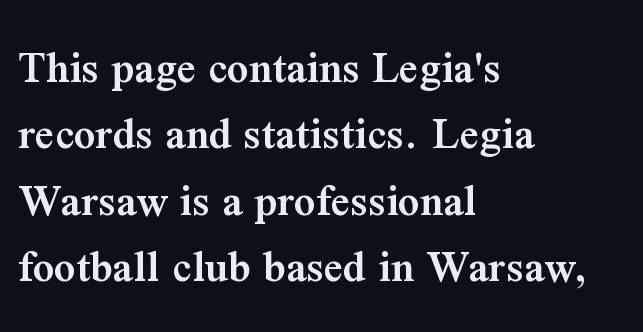
The image shows 47 px semibold serif type, upright; set left-aligned, normal line spacing (1.41x), normal letter spacing, not underlined; medium stroke contrast and a medium x-height.
